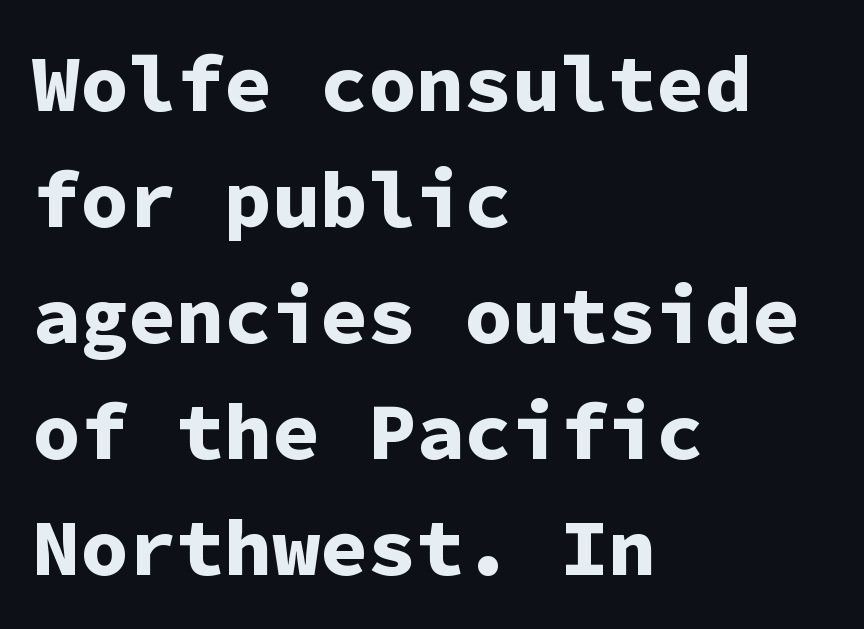
{"serif": "no", "italic": "no", "bold": "yes", "weight": "bold", "width": "normal", "stroke_contrast": "low", "x_height": "medium", "monospaced": "yes", "underline": "no", "align": "left", "line_spacing": "normal", "line_spacing_ratio": 1.45, "letter_spacing": "normal", "letter_spacing_em": 0.0, "glyph_px": 80}
